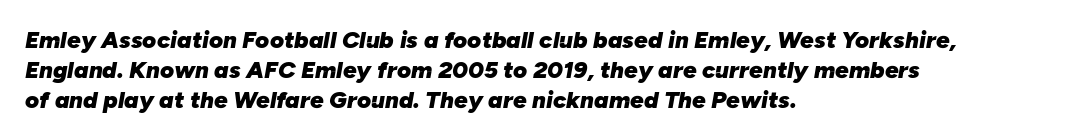
You can tell it's italic because the verticals aren't actually vertical. The rendering uses a bold face; every stroke is thick and dark. Compared with typical paragraphs, the rows here are spaced about the same. The paragraph has a hard left edge and a soft right edge. This sample uses plain, unmodified letter spacing. Plain, unruled lines of type.
